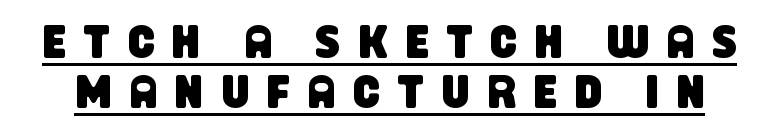
The image shows 46 px condensed sans-serif type; set tight line spacing (1.09x), unusually wide letter spacing (+0.39 em), underlined; low stroke contrast and a large x-height.
